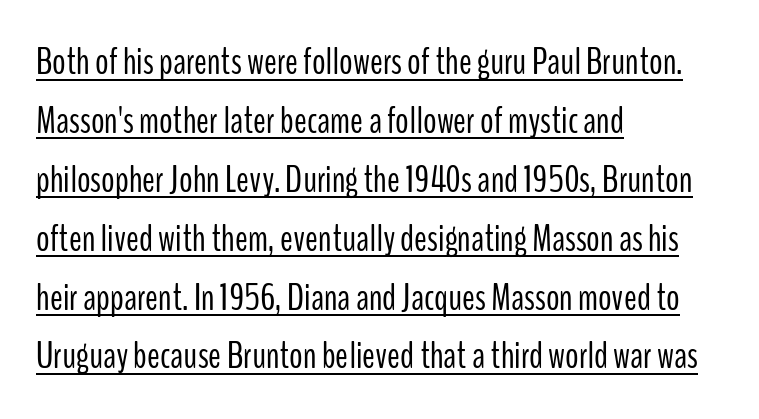
{"serif": "no", "italic": "no", "bold": "no", "weight": "light", "width": "condensed", "stroke_contrast": "low", "x_height": "medium", "monospaced": "no", "underline": "yes", "align": "left", "line_spacing": "normal", "line_spacing_ratio": 1.55, "letter_spacing": "normal", "letter_spacing_em": 0.0, "glyph_px": 38}
